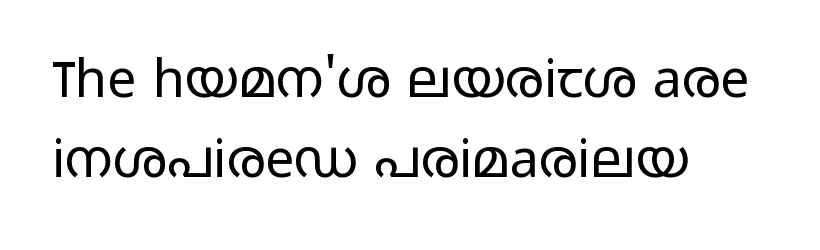
Q: Is the text bold? A: No.
Q: Is the text italic (slanted)? A: No, it is upright.
Q: Is the typeface a serif or a sans-serif typeface? A: Sans-serif.
Q: Is the text underlined? A: No.
Q: How is the paragraph aligned? A: Left-aligned.
Q: Is the spacing between letters normal or unusually wide? A: Normal.
Q: Is the spacing between lines tight, normal or loose? A: Normal.
Q: Width (condensed, normal, or wide)? A: Wide.
Q: Stroke contrast? A: Low.
Q: x-height? A: Medium.
Q: Monospaced? A: No.
